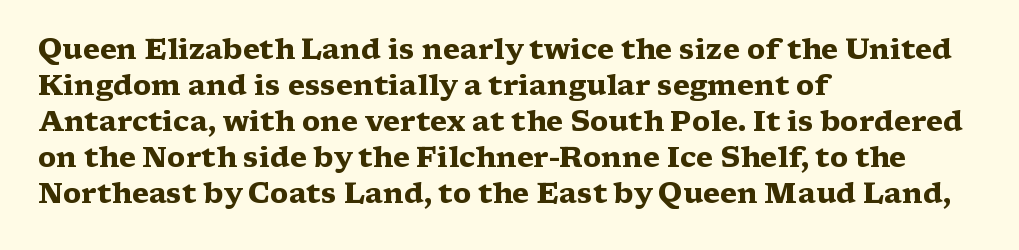
Is the letter spacing exaggerated? No — it looks like the ordinary default. Serifs: yes, visible at the terminals of the letterforms. These lines are rendered in a variable-pitch font. Honestly, the row spacing looks completely unremarkable. This is the regular roman posture of the typeface.
